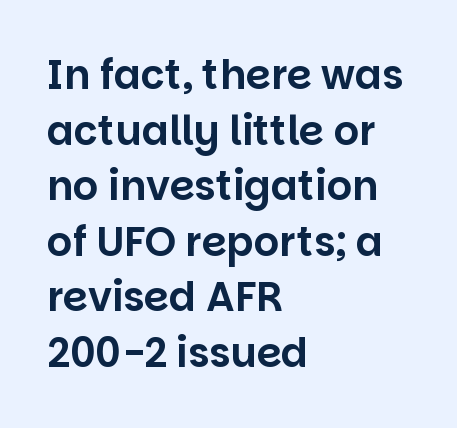
The image shows 40 px sans-serif type, upright; set left-aligned, normal line spacing (1.39x), normal letter spacing, not underlined; low stroke contrast and a large x-height.
